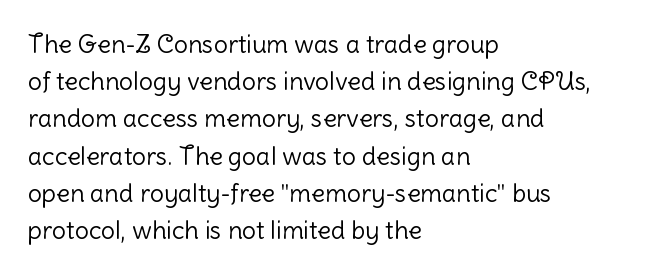
Q: Is the text bold? A: No.
Q: Is the text italic (slanted)? A: No, it is upright.
Q: Is the text underlined? A: No.
Q: How is the paragraph aligned? A: Left-aligned.
Q: Is the spacing between letters normal or unusually wide? A: Normal.
Q: Is the spacing between lines tight, normal or loose? A: Normal.
